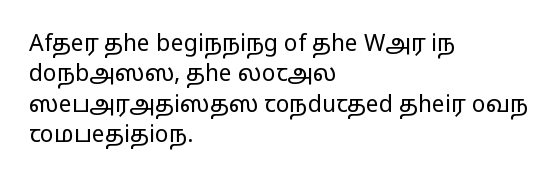
Q: Is the text bold? A: No.
Q: Is the text italic (slanted)? A: No, it is upright.
Q: Is the text underlined? A: No.
Q: How is the paragraph aligned? A: Left-aligned.
Q: Is the spacing between letters normal or unusually wide? A: Normal.
Q: Is the spacing between lines tight, normal or loose? A: Normal.
